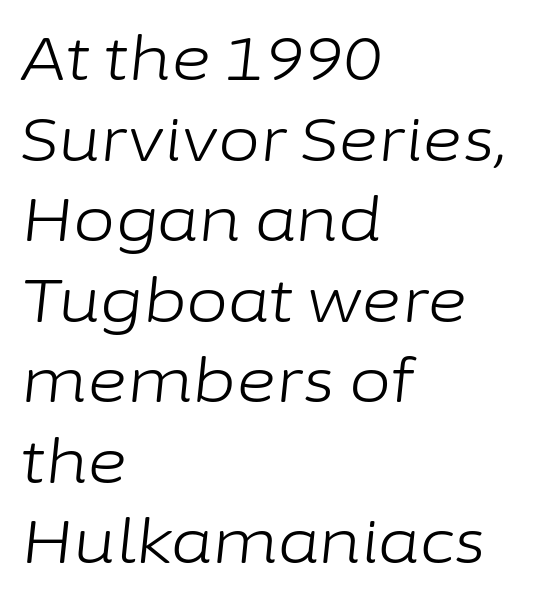
Q: Is the text bold? A: No.
Q: Is the text italic (slanted)? A: Yes, it leans right by about 6 degrees.
Q: Is the text underlined? A: No.
Q: How is the paragraph aligned? A: Left-aligned.
Q: Is the spacing between letters normal or unusually wide? A: Normal.
Q: Is the spacing between lines tight, normal or loose? A: Normal.
Q: Width (condensed, normal, or wide)? A: Normal.
Q: Stroke contrast? A: Low.
Q: x-height? A: Medium.
Q: Monospaced? A: No.
